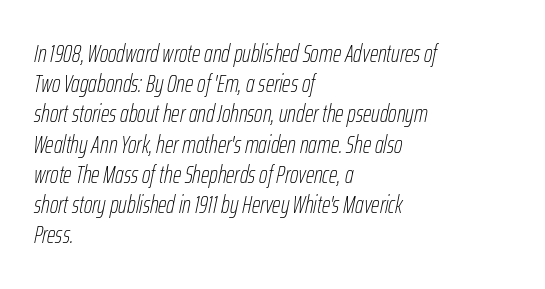
The image shows 24 px text type, italic (leaning right); set left-aligned, normal line spacing (1.26x), normal letter spacing, not underlined.
